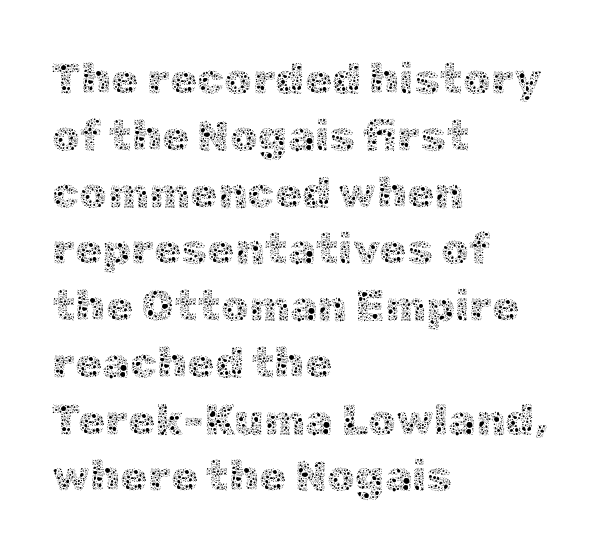
Is this a fixed-width face? No — the glyphs have proportional, varying widths. The weight would be labelled regular, book, light, or lighter still. The letters stand upright; this is a roman face. This rendering uses left alignment, leaving the right contour irregular.
